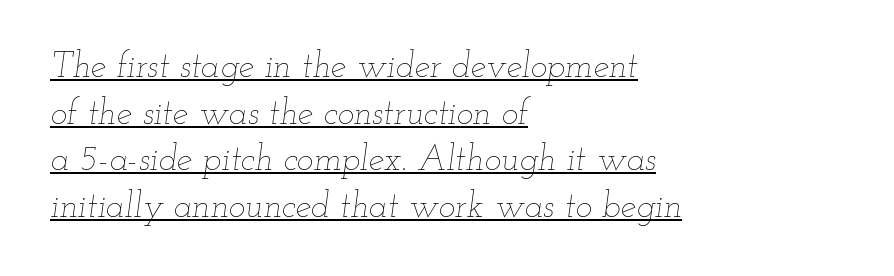
Q: Is the text bold? A: No.
Q: Is the text italic (slanted)? A: Yes, it leans right by about 12 degrees.
Q: Is the text underlined? A: Yes.
Q: How is the paragraph aligned? A: Left-aligned.
Q: Is the spacing between letters normal or unusually wide? A: Normal.
Q: Is the spacing between lines tight, normal or loose? A: Normal.
Q: Width (condensed, normal, or wide)? A: Wide.
Q: Stroke contrast? A: Low.
Q: x-height? A: Small.
Q: Monospaced? A: No.
